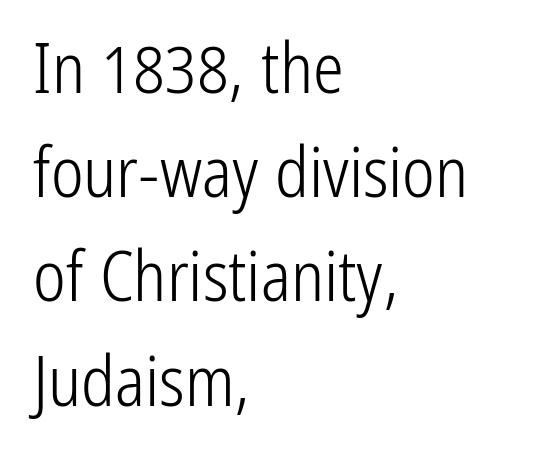
Inter-character spacing is left at the font's built-in metrics. The lines in this sample share a left origin and differ only in where they stop. Nope, not italic — everything's standing straight. You could not count columns in this text — the font is proportionally spaced. The characters display no serif detailing; their extremities are plain.
